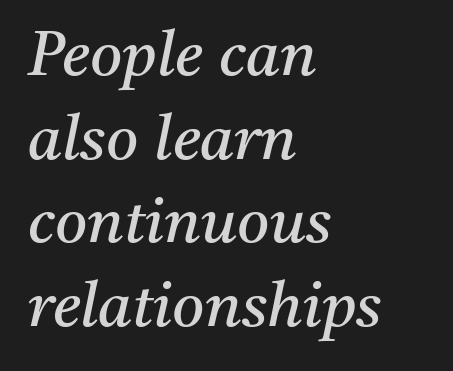
Q: Is the text bold? A: No.
Q: Is the text italic (slanted)? A: Yes, it leans right by about 11 degrees.
Q: Is the typeface a serif or a sans-serif typeface? A: Serif.
Q: Is the text underlined? A: No.
Q: How is the paragraph aligned? A: Left-aligned.
Q: Is the spacing between letters normal or unusually wide? A: Normal.
Q: Is the spacing between lines tight, normal or loose? A: Normal.
Q: Width (condensed, normal, or wide)? A: Normal.
Q: Stroke contrast? A: Medium.
Q: x-height? A: Medium.
Q: Monospaced? A: No.
